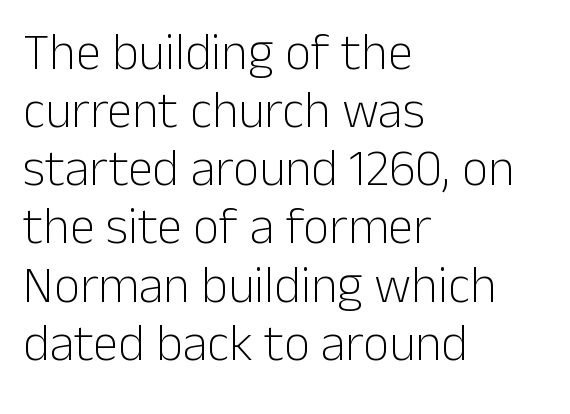
Q: Is the text bold? A: No.
Q: Is the text italic (slanted)? A: No, it is upright.
Q: Is the typeface a serif or a sans-serif typeface? A: Sans-serif.
Q: Is the text underlined? A: No.
Q: How is the paragraph aligned? A: Left-aligned.
Q: Is the spacing between letters normal or unusually wide? A: Normal.
Q: Is the spacing between lines tight, normal or loose? A: Tight.
Q: Width (condensed, normal, or wide)? A: Normal.
Q: Stroke contrast? A: Low.
Q: x-height? A: Medium.
Q: Monospaced? A: No.
